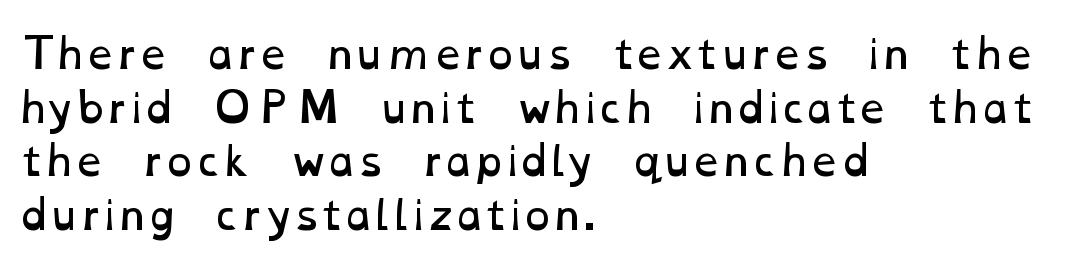
{"bold": "no", "weight": "regular", "width": "wide", "stroke_contrast": "low", "x_height": "medium", "monospaced": "no", "underline": "no", "align": "left", "line_spacing": "normal", "line_spacing_ratio": 1.34, "letter_spacing": "normal", "letter_spacing_em": 0.0, "glyph_px": 40}
